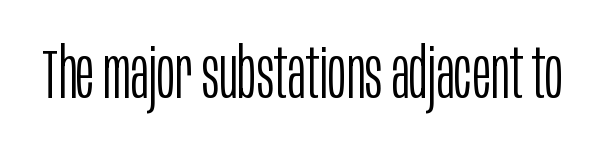
{"serif": "no", "italic": "no", "bold": "no", "weight": "light", "width": "condensed", "stroke_contrast": "low", "x_height": "large", "monospaced": "no", "underline": "no", "letter_spacing": "normal", "letter_spacing_em": 0.0, "glyph_px": 70}
